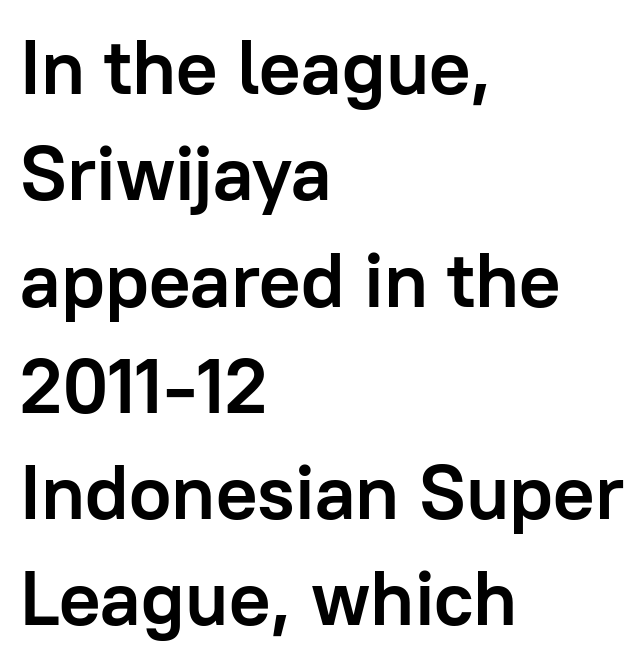
The image shows 77 px semibold sans-serif type, upright; set left-aligned, normal line spacing (1.38x), normal letter spacing, not underlined; low stroke contrast and a medium x-height.
